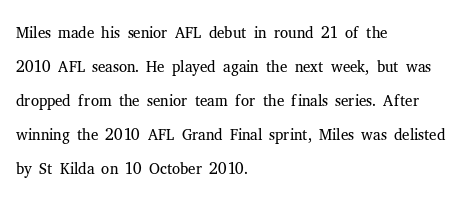
The type sits square on the baseline with zero lean. Stem width sits at or under what a default text font uses. Horizontally, the lines are justified to the leading edge only. This sample keeps an unexceptional amount of space between lines. The space beneath each line is pristine and unruled. There is no visible air inserted between adjacent glyphs.
